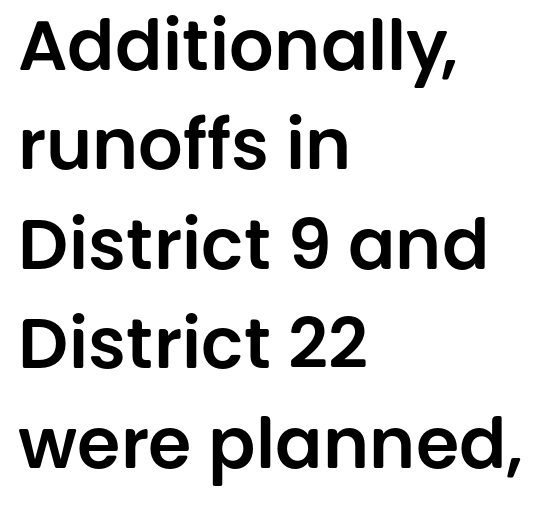
The passage shown is typed in a proportional face where columns would drift. Each new line begins a customary step beneath the previous one. Compared with a centered layout, this one pins lines to the left instead. The specimen reads as upright at a glance.
